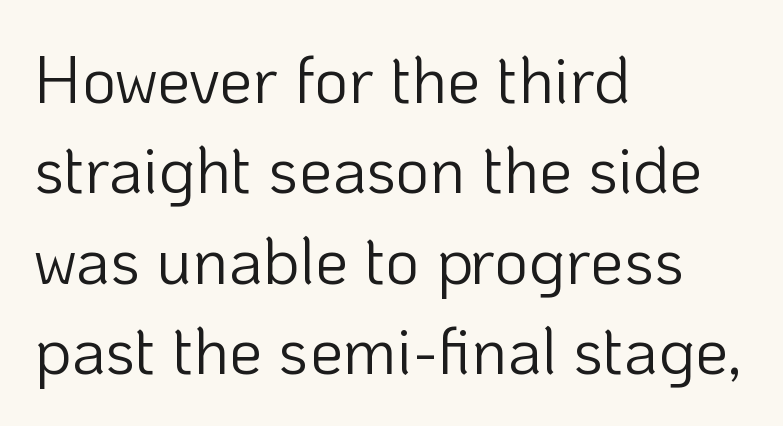
Weight: in the light-to-regular range. Notice how the passage keeps a crisp vertical edge on the left only. Letterform terminals end flat and unadorned throughout the passage. The face used here is proportionally spaced, like ordinary book or web type. In terms of letterspacing, this is plain default setting. Bare-footed words on every line.
